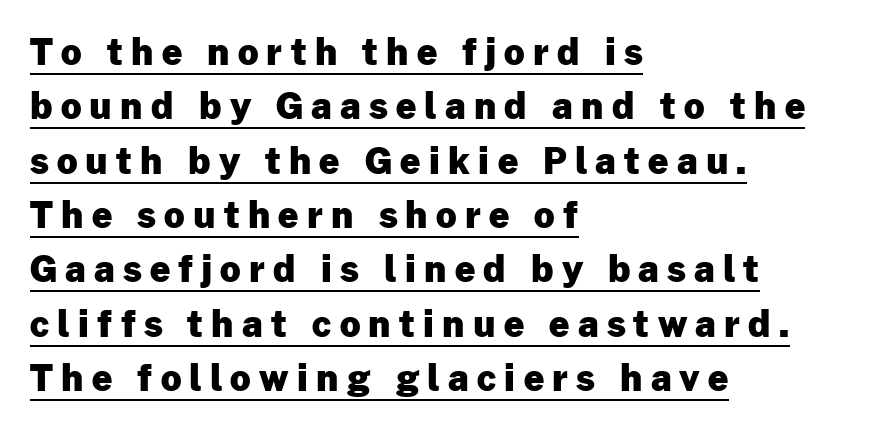
{"serif": "no", "italic": "no", "bold": "yes", "weight": "heavy", "width": "normal", "stroke_contrast": "low", "x_height": "medium", "monospaced": "no", "underline": "yes", "align": "left", "line_spacing": "normal", "line_spacing_ratio": 1.51, "letter_spacing": "wide", "letter_spacing_em": 0.23, "glyph_px": 36}
